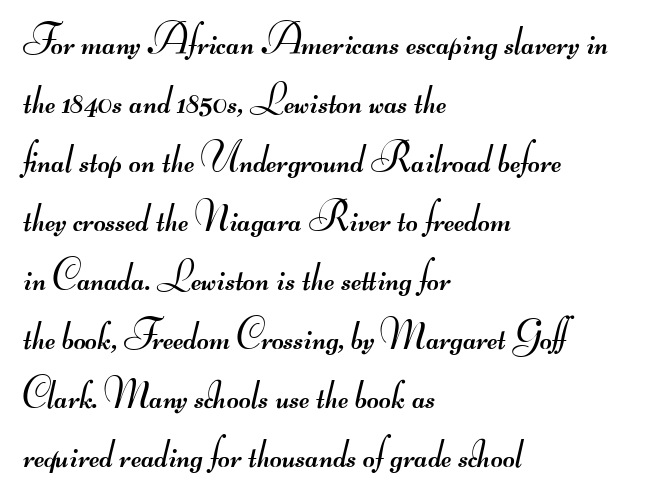
Nothing sits at the stroke ends, so this counts as sans-serif. Visually the block forms a straight wall on the left and a jagged coastline on the right. Each letter keeps its own natural width here, so spacing adapts to shape. Leading: standard. Underlining? Definitely not there.
